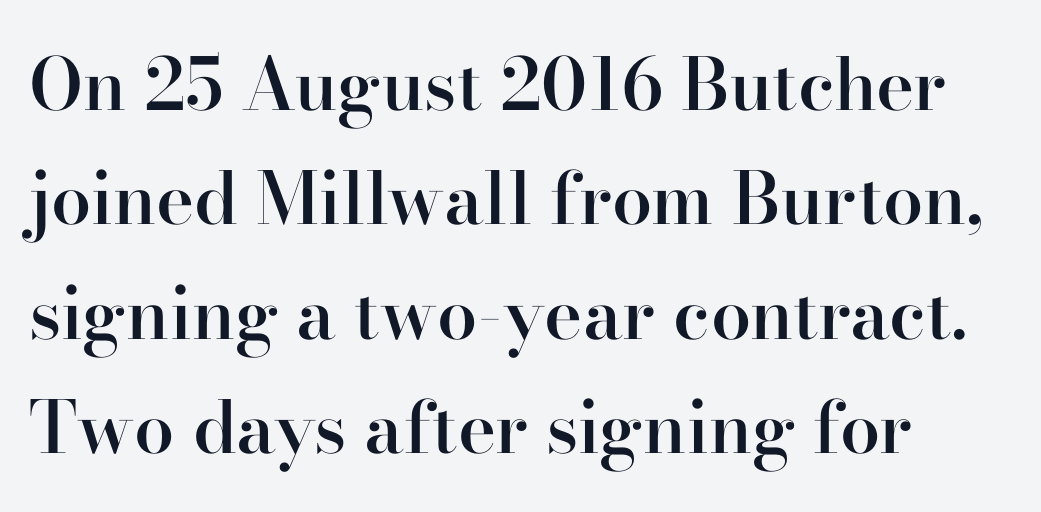
{"serif": "yes", "italic": "no", "bold": "semi", "weight": "semibold", "width": "normal", "stroke_contrast": "high", "x_height": "small", "monospaced": "no", "underline": "no", "align": "left", "line_spacing": "normal", "line_spacing_ratio": 1.59, "letter_spacing": "normal", "letter_spacing_em": 0.0, "glyph_px": 72}
